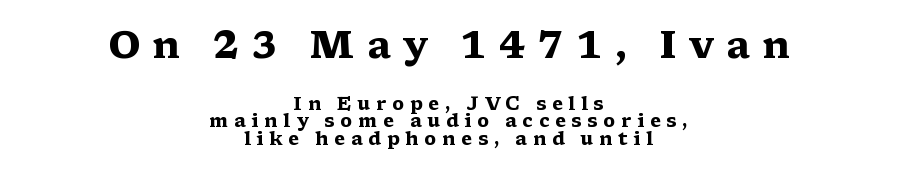
The image shows 37 px heavy, wide serif type, upright; set centered, tight line spacing (0.98x), unusually wide letter spacing (+0.32 em), not underlined; the first (top) block is 2.06x larger; medium stroke contrast and a medium x-height.
